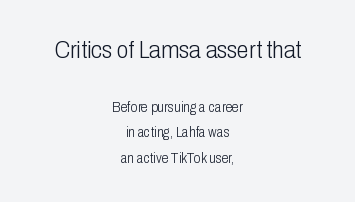
{"italic": "no", "bold": "no", "underline": "no", "align": "center", "line_spacing_ratio": 1.82, "letter_spacing": "normal", "letter_spacing_em": 0.0, "larger_block": "first", "size_ratio": 1.71, "glyph_px": 24}
